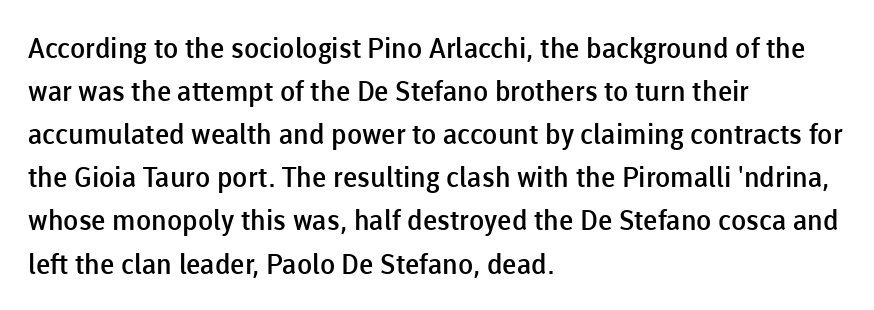
The image shows 28 px semibold sans-serif type, upright; set left-aligned, normal line spacing (1.54x), normal letter spacing, not underlined; low stroke contrast and a medium x-height.
